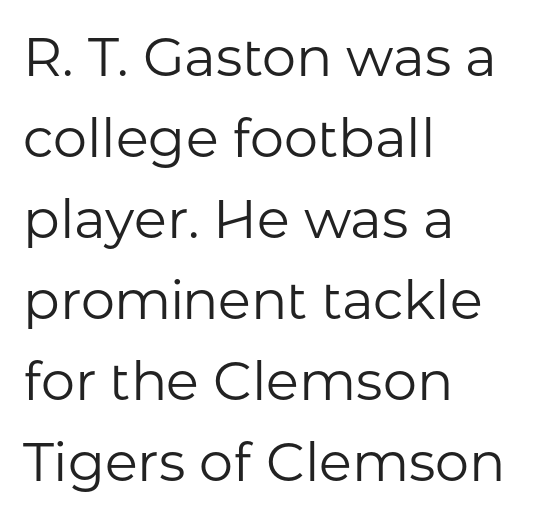
{"serif": "no", "italic": "no", "bold": "no", "weight": "regular", "width": "normal", "stroke_contrast": "low", "x_height": "medium", "monospaced": "no", "underline": "no", "align": "left", "line_spacing": "normal", "line_spacing_ratio": 1.5, "letter_spacing": "normal", "letter_spacing_em": 0.0, "glyph_px": 54}
